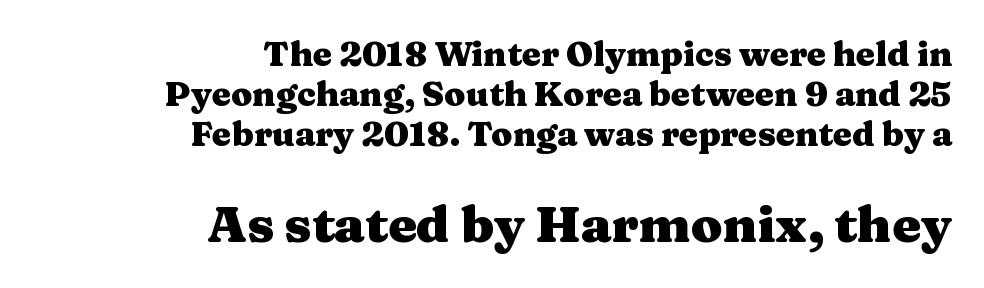
{"serif": "yes", "italic": "no", "bold": "yes", "weight": "heavy", "width": "wide", "stroke_contrast": "medium", "x_height": "medium", "monospaced": "no", "underline": "no", "align": "right", "line_spacing_ratio": 1.17, "letter_spacing": "normal", "letter_spacing_em": 0.0, "larger_block": "second", "size_ratio": 1.5, "glyph_px": 51}
